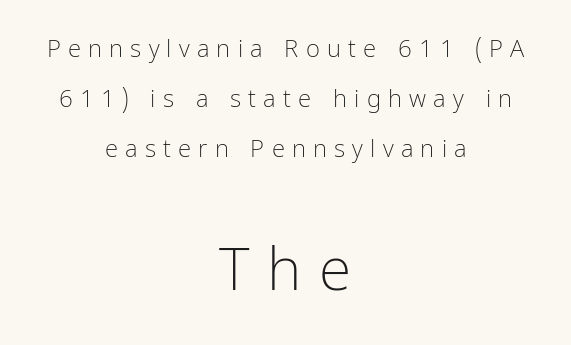
Varying glyph widths throughout — classic text-font behaviour. Tracking here is generous; glyphs stand well apart from one another. Beneath every word, the page is bare. Block two is the big one; block one sits smaller above it. Centered paragraph, ragged on both sides. Characters remain perfectly vertical along every line.
